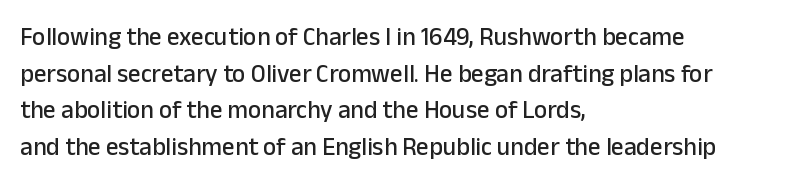
{"italic": "no", "underline": "no", "align": "left", "line_spacing": "normal", "line_spacing_ratio": 1.47, "letter_spacing": "normal", "letter_spacing_em": 0.0, "glyph_px": 25}
